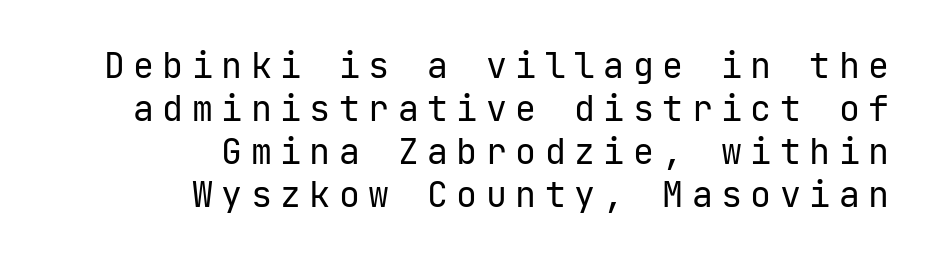
Q: Is the text bold? A: No.
Q: Is the text italic (slanted)? A: No, it is upright.
Q: Is the typeface a serif or a sans-serif typeface? A: Sans-serif.
Q: Is the text underlined? A: No.
Q: How is the paragraph aligned? A: Right-aligned.
Q: Is the spacing between letters normal or unusually wide? A: Unusually wide.
Q: Width (condensed, normal, or wide)? A: Normal.
Q: Stroke contrast? A: Low.
Q: x-height? A: Medium.
